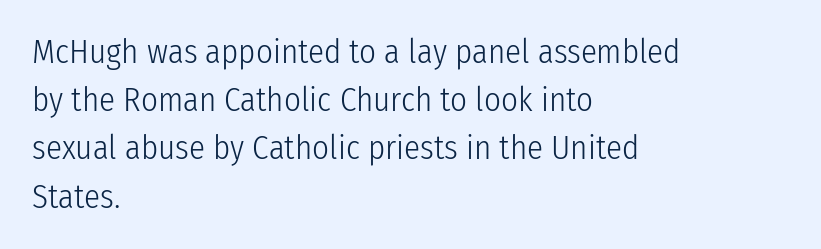
The image shows 33 px light, condensed sans-serif type, upright; set left-aligned, normal line spacing (1.46x), normal letter spacing, not underlined; low stroke contrast and a medium x-height.
